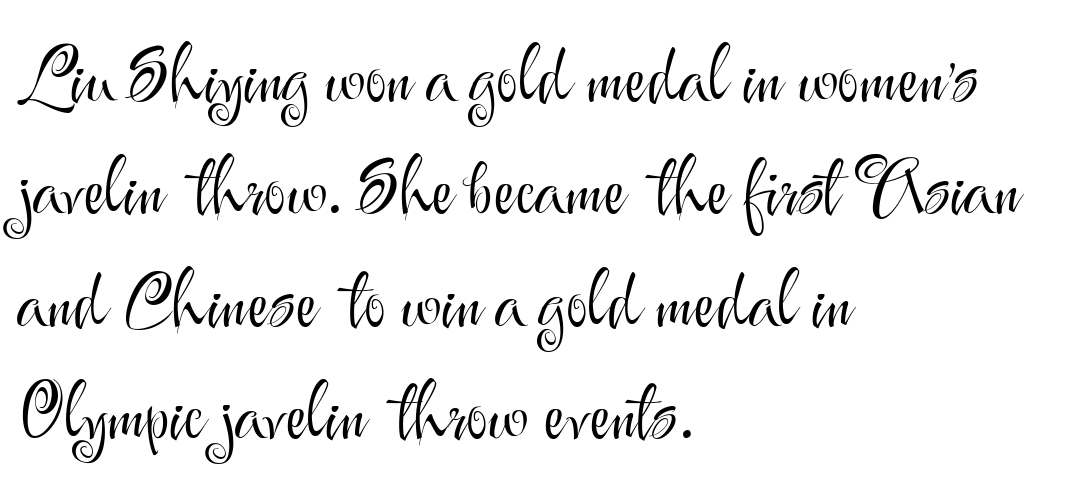
Q: Is the text bold? A: No.
Q: Is the typeface a serif or a sans-serif typeface? A: Sans-serif.
Q: Is the text underlined? A: No.
Q: How is the paragraph aligned? A: Left-aligned.
Q: Is the spacing between letters normal or unusually wide? A: Normal.
Q: Is the spacing between lines tight, normal or loose? A: Normal.
Q: Width (condensed, normal, or wide)? A: Normal.
Q: Stroke contrast? A: Medium.
Q: x-height? A: Small.
Q: Monospaced? A: No.
